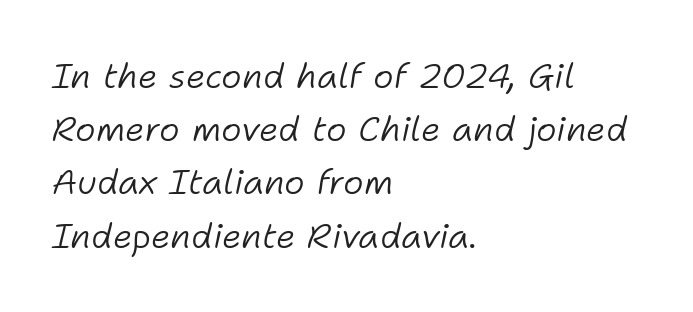
The image shows 35 px light type, italic (leaning right); set left-aligned, normal line spacing (1.52x), normal letter spacing, not underlined; low stroke contrast and a medium x-height.
